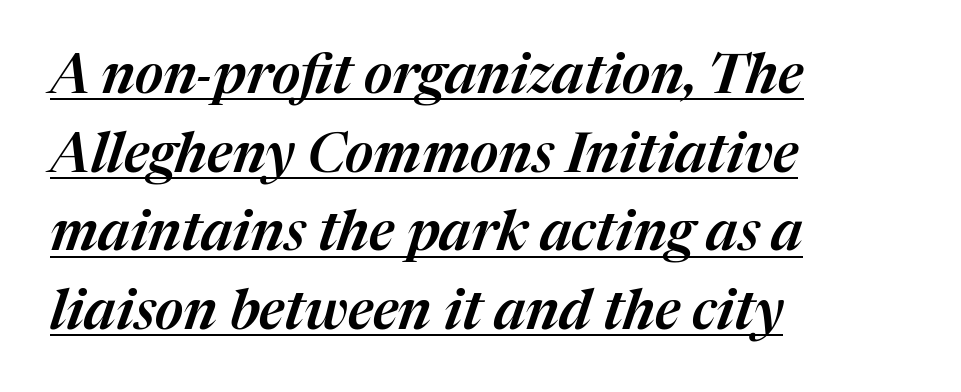
{"italic": "yes", "lean": "right", "slant_degrees": 17, "width": "normal", "stroke_contrast": "medium", "x_height": "medium", "monospaced": "no", "underline": "yes", "align": "left", "line_spacing": "normal", "line_spacing_ratio": 1.43, "letter_spacing": "normal", "letter_spacing_em": 0.0, "glyph_px": 55}
